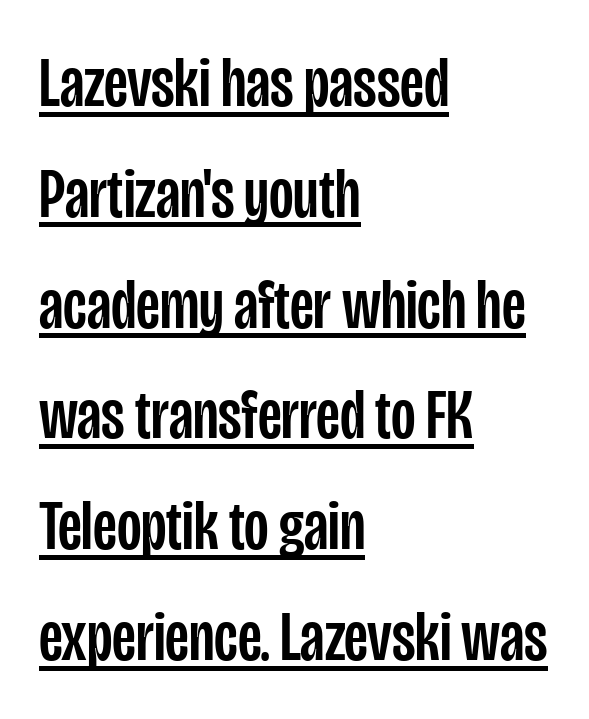
The leading is moderate, giving the passage an even texture. The passage shown is underscored from start to finish. A typesetter would call this proportional, since set widths differ per character. A classic flush-left, rag-right setting is used for this passage. A typesetter would mark this as roman, not italic. The glyphs in this specimen are sans serif.
